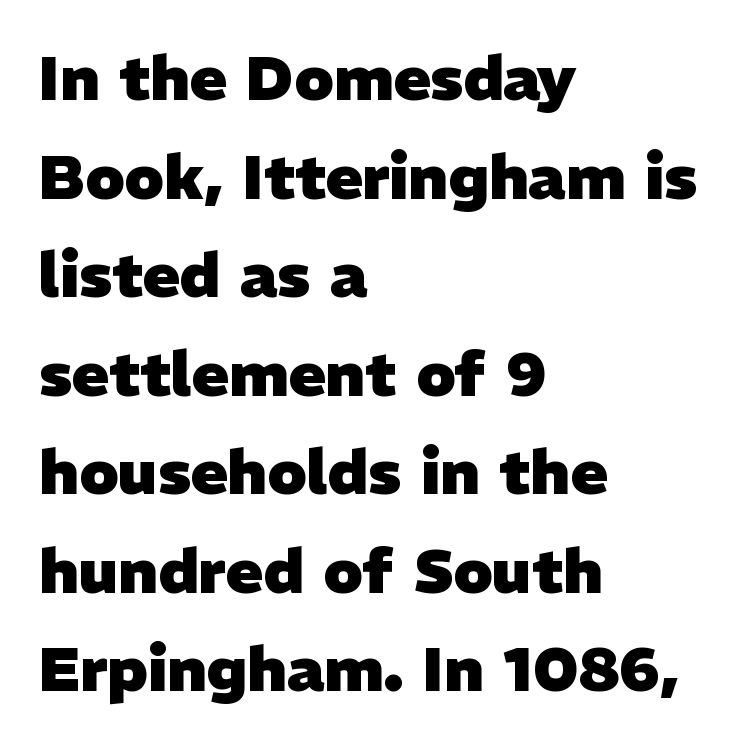
{"serif": "no", "bold": "yes", "weight": "heavy", "width": "normal", "stroke_contrast": "low", "x_height": "medium", "monospaced": "no", "underline": "no", "align": "left", "line_spacing": "normal", "line_spacing_ratio": 1.59, "letter_spacing": "normal", "letter_spacing_em": 0.0, "glyph_px": 62}
